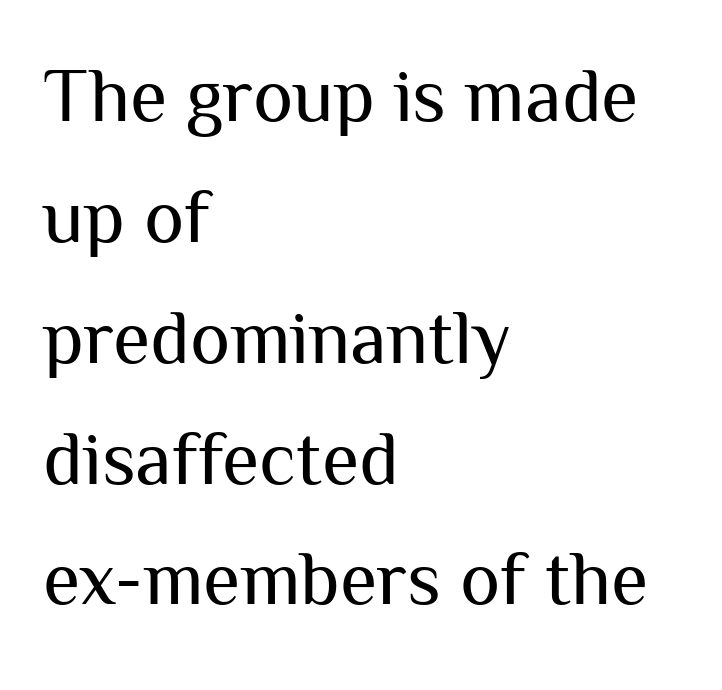
{"serif": "no", "italic": "no", "bold": "no", "weight": "regular", "width": "normal", "stroke_contrast": "medium", "x_height": "medium", "monospaced": "no", "underline": "no", "align": "left", "line_spacing": "normal", "line_spacing_ratio": 1.59, "letter_spacing": "normal", "letter_spacing_em": 0.0, "glyph_px": 76}
